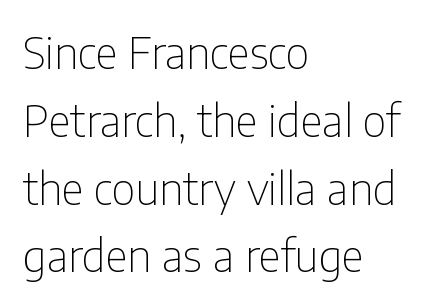
Q: Is the text bold? A: No.
Q: Is the text italic (slanted)? A: No, it is upright.
Q: Is the typeface a serif or a sans-serif typeface? A: Sans-serif.
Q: Is the text underlined? A: No.
Q: How is the paragraph aligned? A: Left-aligned.
Q: Is the spacing between letters normal or unusually wide? A: Normal.
Q: Is the spacing between lines tight, normal or loose? A: Normal.
Q: Width (condensed, normal, or wide)? A: Condensed.
Q: Stroke contrast? A: Low.
Q: x-height? A: Medium.
Q: Monospaced? A: No.
